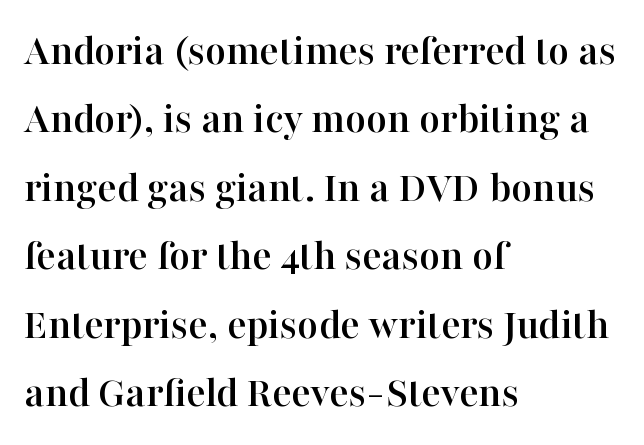
The image shows 45 px serif type, upright; set left-aligned, normal line spacing (1.52x), normal letter spacing, not underlined; high stroke contrast and a medium x-height.
